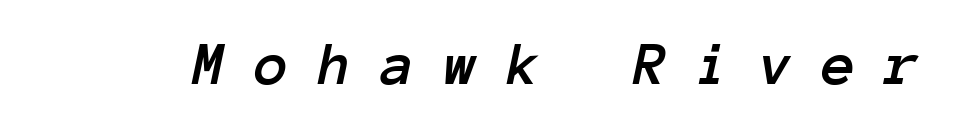
The space directly below the letters is spotless. Think of a typewriter: that constant character pitch is what you see here. The text carries the slant typical of an italic or oblique font. These lines have a slow, spaced-out rhythm from letter to letter.
